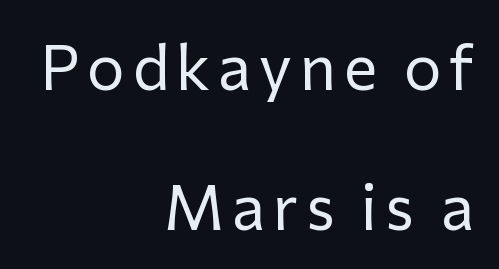
Q: Is the text bold? A: No.
Q: Is the text italic (slanted)? A: No, it is upright.
Q: Is the typeface a serif or a sans-serif typeface? A: Sans-serif.
Q: Is the text underlined? A: No.
Q: How is the paragraph aligned? A: Right-aligned.
Q: Is the spacing between lines tight, normal or loose? A: Loose.
Q: Width (condensed, normal, or wide)? A: Normal.
Q: Stroke contrast? A: Low.
Q: x-height? A: Medium.
Q: Monospaced? A: No.
